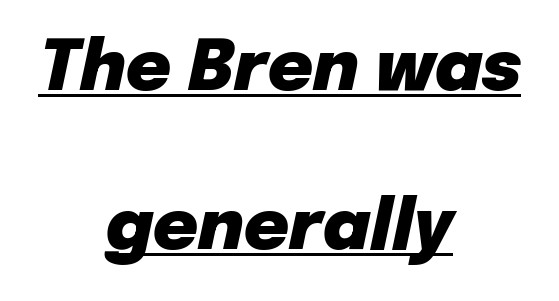
The image shows 69 px heavy type, italic (leaning right); set centered, loose line spacing (2.3x), normal letter spacing, underlined; low stroke contrast and a medium x-height.
